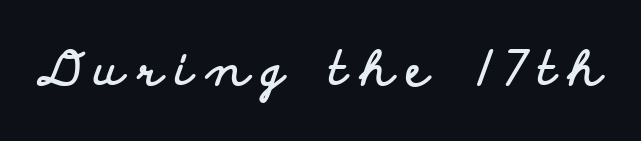
The image shows 47 px bold, wide sans-serif type; set unusually wide letter spacing (+0.29 em), not underlined; low stroke contrast and a small x-height.
